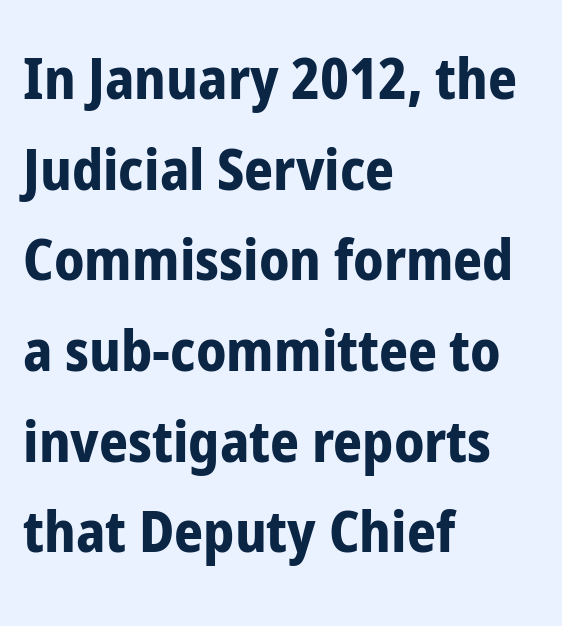
{"serif": "no", "italic": "no", "bold": "yes", "weight": "bold", "width": "condensed", "stroke_contrast": "low", "x_height": "medium", "monospaced": "no", "underline": "no", "align": "left", "line_spacing": "normal", "line_spacing_ratio": 1.59, "letter_spacing": "normal", "letter_spacing_em": 0.0, "glyph_px": 57}
